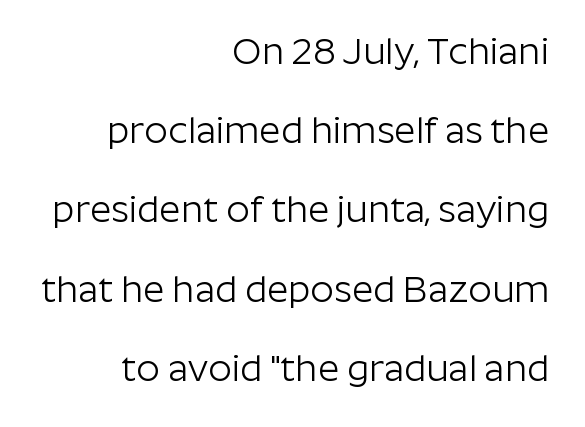
The rendering shows plain stroke endings on the letterforms — a sans-serif design. Heaviness? Minimal to ordinary, like unemphasized prose. The glyphs are unaccompanied by any horizontal stroke below them. The lettering holds an erect, upright posture throughout.
